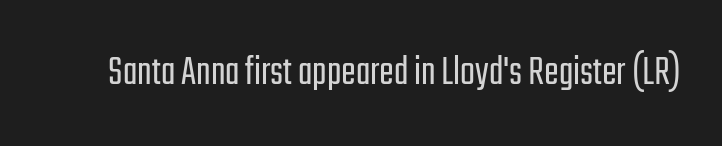
These lines are rendered in a variable-pitch font. How are the letters spaced? Ordinarily, with no added tracking. The font's upright variant was chosen for this text. The letters look calm and open, with moderate or lighter stems. Only glyphs here, with clear space below each row. In terms of letterform style, serifs are entirely absent.
